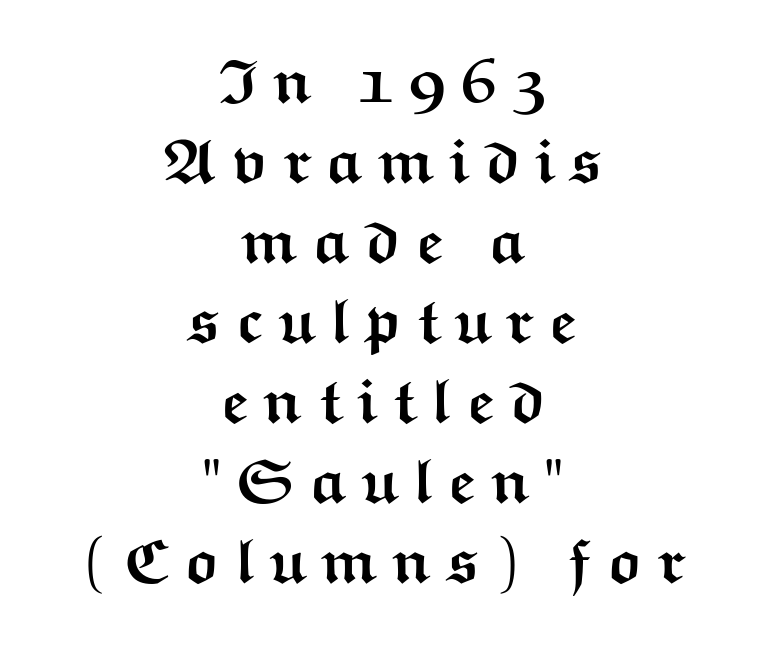
Baseline-to-baseline distance is the conventional proportion of letter height. This rendering features lettering with no underline. Does the copy run flush right? No — it is centered line by line. Plenty of ink on the page — the face is bold. A typesetter would mark this as roman, not italic. You could only call the tracking loose — the letters float apart.
